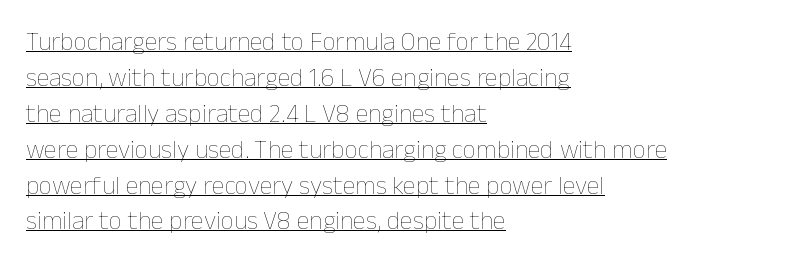
{"italic": "no", "bold": "no", "underline": "yes", "align": "left", "line_spacing": "normal", "line_spacing_ratio": 1.38, "letter_spacing": "normal", "letter_spacing_em": 0.0, "glyph_px": 26}
